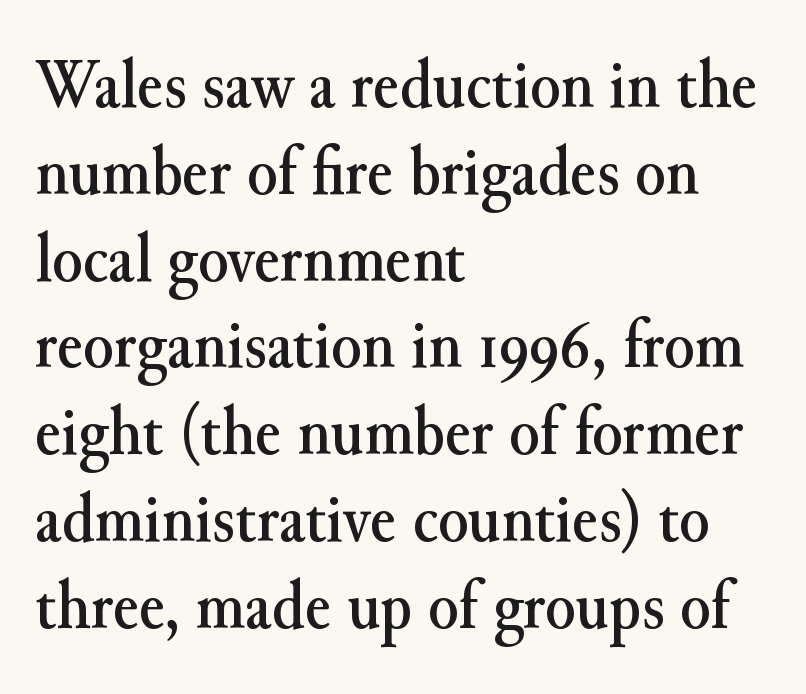
Q: Is the text italic (slanted)? A: No, it is upright.
Q: Is the typeface a serif or a sans-serif typeface? A: Serif.
Q: Is the text underlined? A: No.
Q: How is the paragraph aligned? A: Left-aligned.
Q: Is the spacing between letters normal or unusually wide? A: Normal.
Q: Width (condensed, normal, or wide)? A: Normal.
Q: Stroke contrast? A: Medium.
Q: x-height? A: Small.
Q: Monospaced? A: No.
